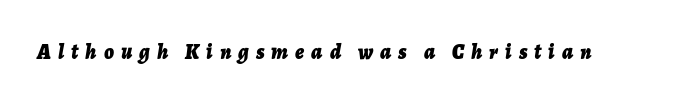
{"italic": "yes", "lean": "right", "slant_degrees": 7, "bold": "yes", "underline": "no", "letter_spacing": "wide", "letter_spacing_em": 0.34, "glyph_px": 21}
